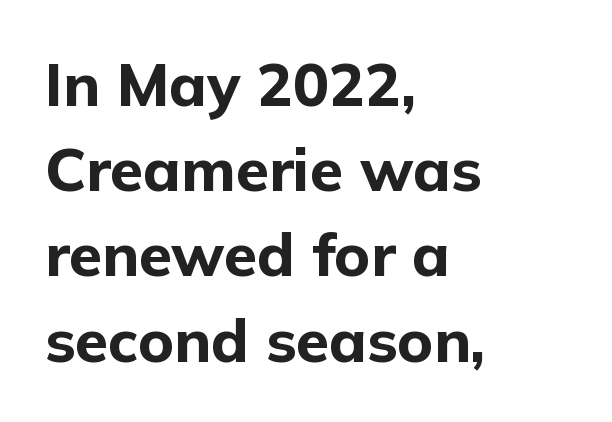
{"serif": "no", "italic": "no", "bold": "yes", "weight": "bold", "width": "normal", "stroke_contrast": "low", "x_height": "medium", "monospaced": "no", "underline": "no", "align": "left", "line_spacing": "normal", "line_spacing_ratio": 1.42, "letter_spacing": "normal", "letter_spacing_em": 0.0, "glyph_px": 60}
